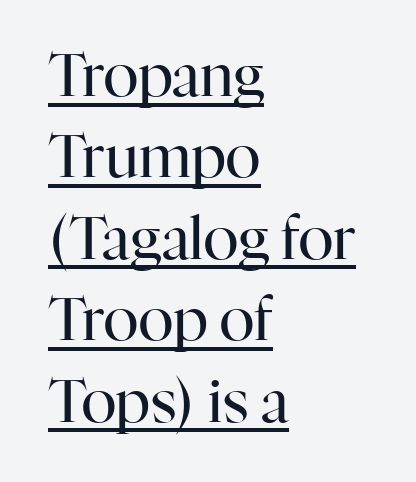
The image shows 59 px regular-weight serif type, upright; set left-aligned, normal line spacing (1.38x), normal letter spacing, underlined; high stroke contrast and a medium x-height.
